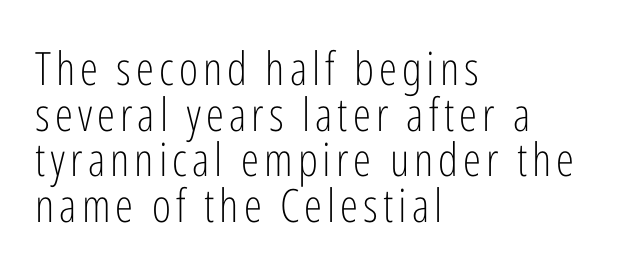
{"serif": "no", "italic": "no", "bold": "no", "weight": "light", "width": "condensed", "stroke_contrast": "low", "x_height": "medium", "monospaced": "no", "underline": "no", "align": "left", "line_spacing": "tight", "line_spacing_ratio": 0.99, "glyph_px": 46}
